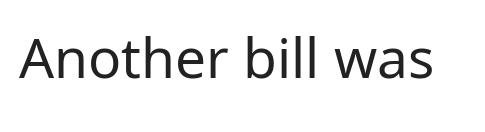
Q: Is the text bold? A: No.
Q: Is the text italic (slanted)? A: No, it is upright.
Q: Is the typeface a serif or a sans-serif typeface? A: Sans-serif.
Q: Is the text underlined? A: No.
Q: Is the spacing between letters normal or unusually wide? A: Normal.
Q: Width (condensed, normal, or wide)? A: Normal.
Q: Stroke contrast? A: Low.
Q: x-height? A: Medium.
Q: Monospaced? A: No.
